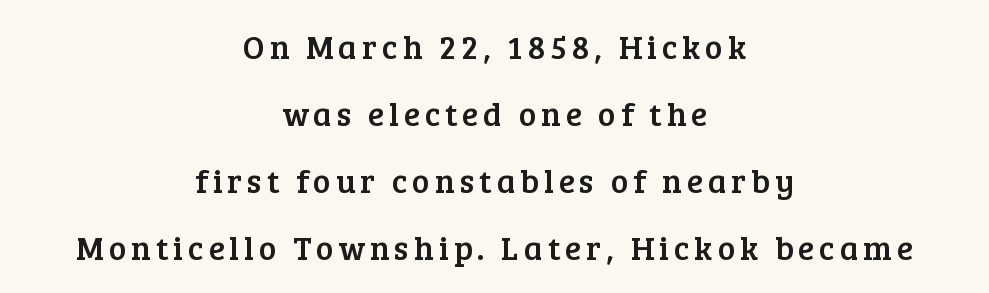
{"serif": "yes", "italic": "no", "width": "normal", "stroke_contrast": "low", "x_height": "medium", "monospaced": "no", "underline": "no", "align": "center", "line_spacing": "loose", "line_spacing_ratio": 2.03, "glyph_px": 33}
